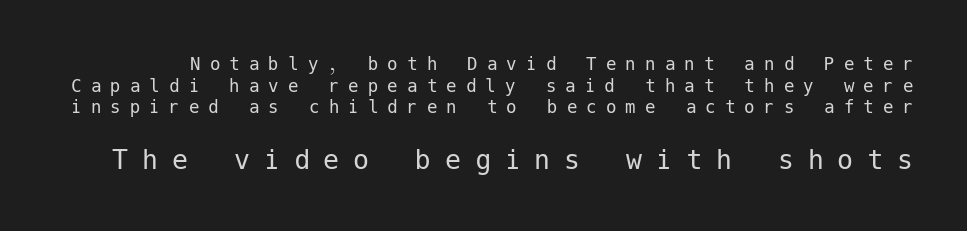
{"serif": "no", "italic": "no", "bold": "no", "weight": "regular", "width": "normal", "stroke_contrast": "low", "x_height": "medium", "underline": "no", "line_spacing": "tight", "line_spacing_ratio": 1.03, "letter_spacing": "wide", "letter_spacing_em": 0.43, "larger_block": "second", "size_ratio": 1.52, "glyph_px": 32}
